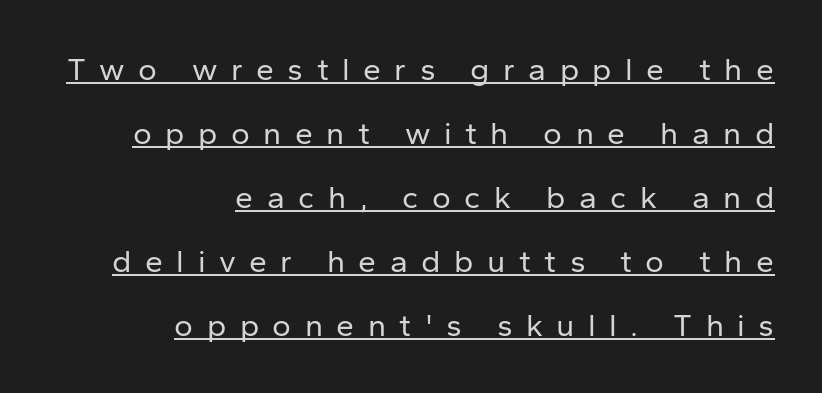
{"serif": "no", "italic": "no", "bold": "no", "weight": "regular", "width": "normal", "stroke_contrast": "low", "x_height": "medium", "monospaced": "no", "underline": "yes", "align": "right", "line_spacing": "loose", "line_spacing_ratio": 2.0, "letter_spacing": "wide", "letter_spacing_em": 0.42, "glyph_px": 32}
